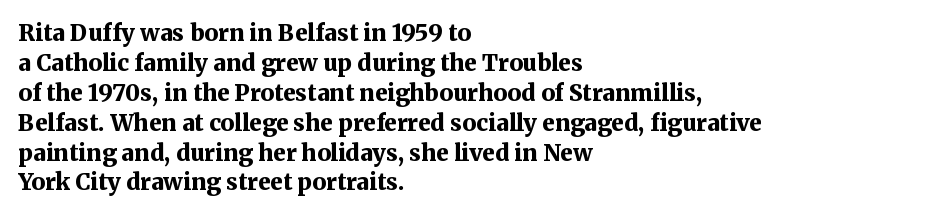
The image shows 23 px bold type, upright; set left-aligned, normal line spacing (1.3x), normal letter spacing, not underlined.
